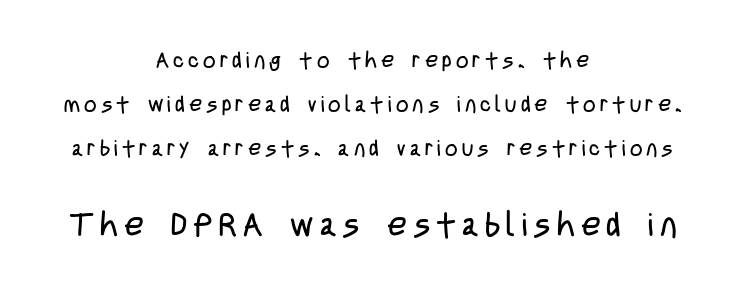
These two chunks differ in scale, with the bottom chunk taking the larger measure. Quick note: interline space is abundant. The lettering holds an erect, upright posture throughout. The letters look calm and open, with moderate or lighter stems. Lines of text with bare space underneath.
